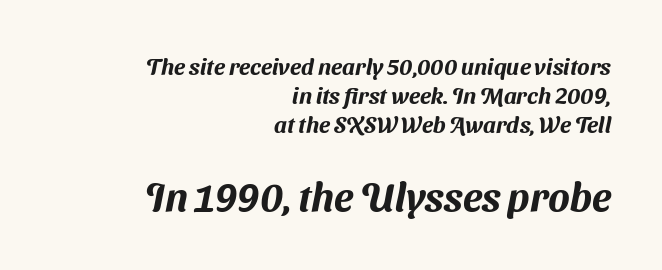
The specimen omits any rule beneath the text block's lines. The space between consecutive lines is moderate. What stands out about the letter spacing? Nothing — it is the standard amount. These two chunks differ in scale, with the bottom chunk taking the larger measure. Character widths vary here, with narrow letters taking less room than wide ones.
